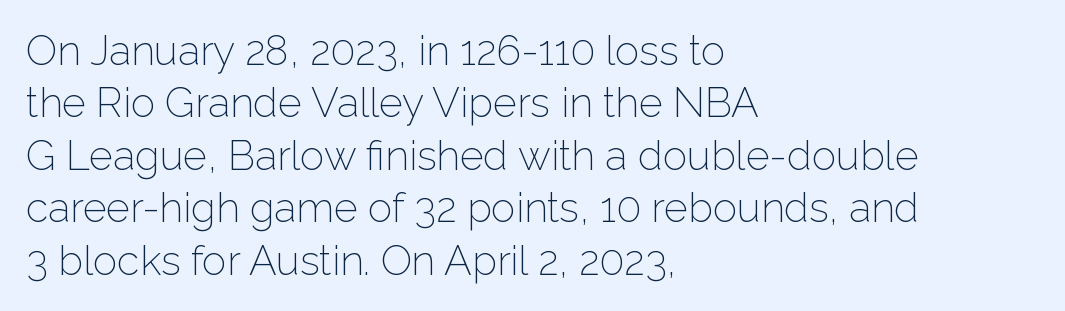
Tracking here is standard; glyphs follow each other at the usual distance. Plain, unruled lines of type. A normal amount of white space separates one row of letters from the next. If you drew a ruler down the left edge, every line would touch it.
